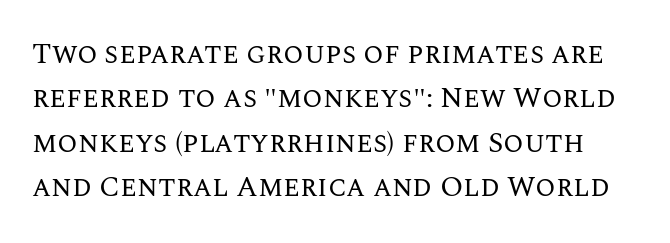
Has an underline been added? It has not. Is there any slant? The stems are plumb. Is this a fixed-width face? No — the glyphs have proportional, varying widths. The face used here is rendered with its standard letterfit.
